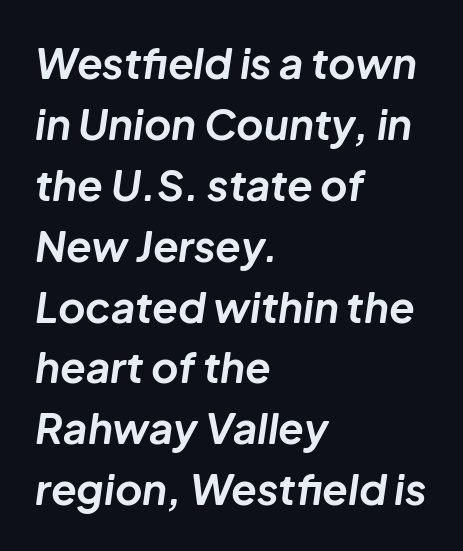
{"italic": "yes", "lean": "right", "slant_degrees": 8, "bold": "yes", "weight": "bold", "width": "normal", "stroke_contrast": "low", "x_height": "medium", "monospaced": "no", "underline": "no", "align": "left", "line_spacing": "normal", "line_spacing_ratio": 1.45, "letter_spacing": "normal", "letter_spacing_em": 0.0, "glyph_px": 42}
